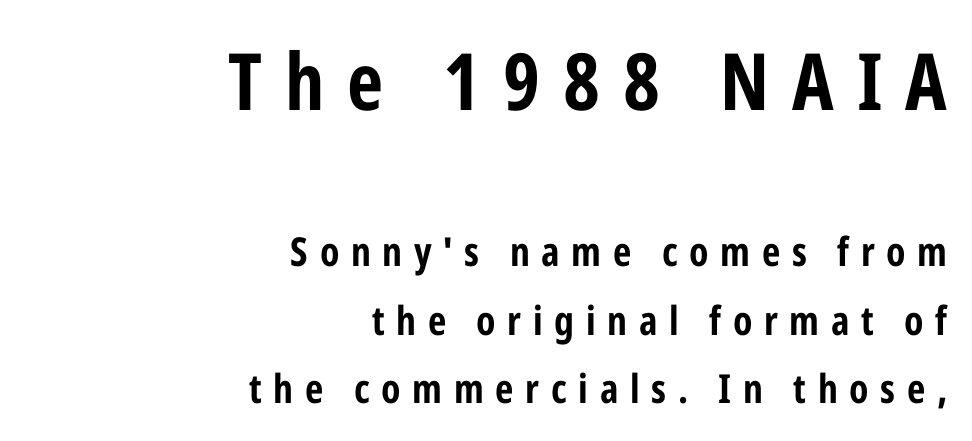
{"serif": "no", "italic": "no", "bold": "yes", "weight": "bold", "width": "condensed", "stroke_contrast": "low", "x_height": "medium", "monospaced": "no", "underline": "no", "align": "right", "line_spacing_ratio": 1.71, "letter_spacing": "wide", "letter_spacing_em": 0.29, "larger_block": "first", "size_ratio": 1.98, "glyph_px": 79}
